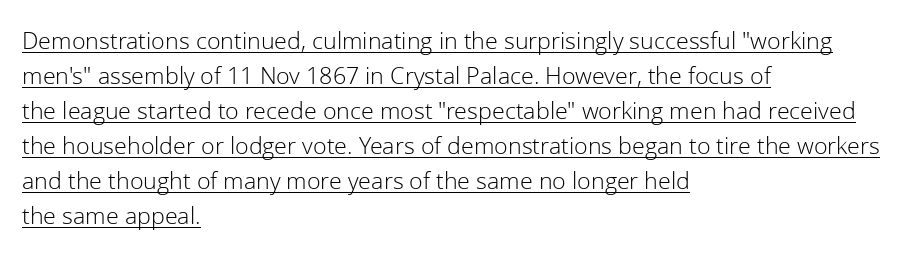
Where is the straight margin? On the left. Every stem runs plumb, perpendicular to the baseline. The lettering is marked with a stroke running underneath it. You could call the tracking neutral — neither tight nor loose. The typesetting does not lean heavy: it is not bold.
